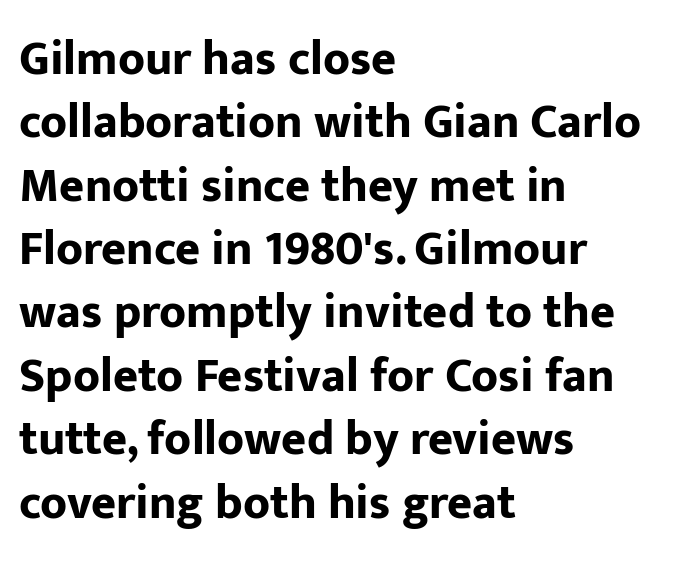
A dark, heavy texture on the line: the type is bold. Compared with typical body copy, the letter spacing here is the same. Examine the stroke ends and you'll find no serifs. Left-aligned paragraph, ragged on the right.
